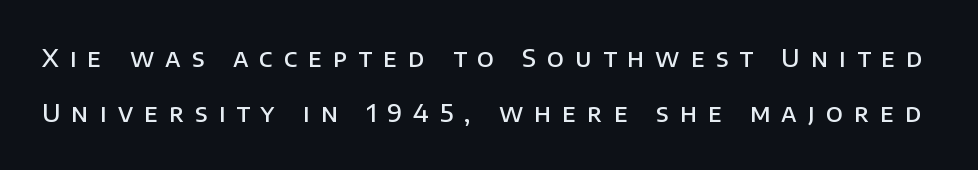
The image shows 24 px text type, upright; set loose line spacing (2.28x), unusually wide letter spacing (+0.46 em), not underlined.
